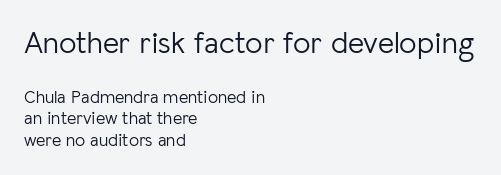
Q: Is the text bold? A: No.
Q: Is the text italic (slanted)? A: No, it is upright.
Q: Is the typeface a serif or a sans-serif typeface? A: Sans-serif.
Q: Is the text underlined? A: No.
Q: How is the paragraph aligned? A: Left-aligned.
Q: Is the spacing between letters normal or unusually wide? A: Normal.
Q: Which block of text is set in a larger size, the first (top) or the second (bottom)? A: The first (top) one.
Q: Width (condensed, normal, or wide)? A: Normal.
Q: Stroke contrast? A: Low.
Q: x-height? A: Medium.
Q: Monospaced? A: No.
